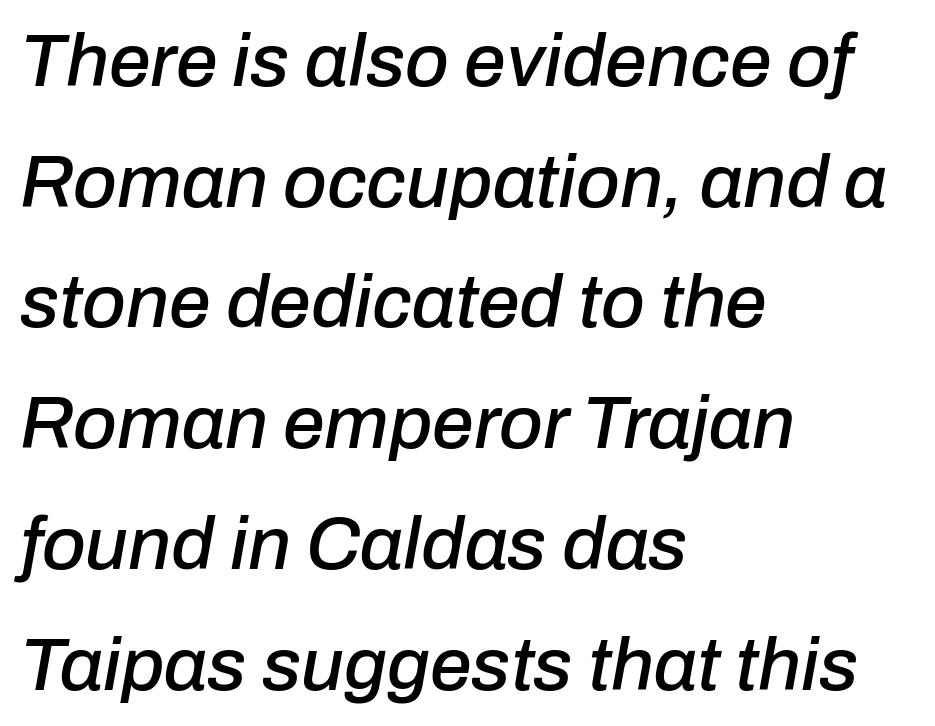
What's the leading like? Ordinary, nothing unusual. Typeset ragged right — the left edge is the straight one. The zone under the glyphs is completely vacant. Varying glyph widths throughout — classic text-font behaviour. Standard letterfit; no display-style spreading of the glyphs.
